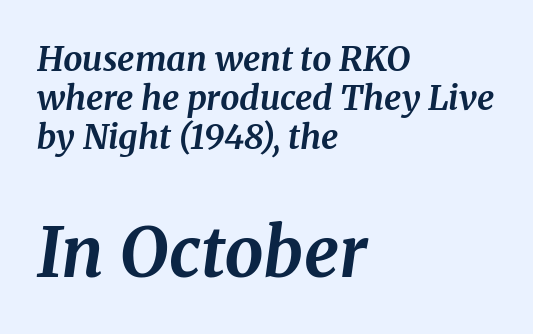
A typesetter would mark this as italic. Each word holds together tightly as a unit, with standard inter-letter gaps. The designer went with a serif here, giving each stem small feet. Caption: upper text group reduced, lower text group enlarged.
